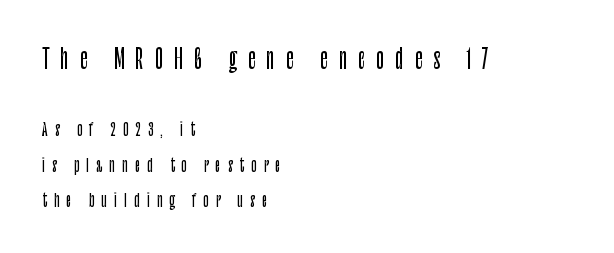
Q: Is the text italic (slanted)? A: No, it is upright.
Q: Is the text underlined? A: No.
Q: How is the paragraph aligned? A: Left-aligned.
Q: Is the spacing between letters normal or unusually wide? A: Unusually wide.
Q: Is the spacing between lines tight, normal or loose? A: Loose.
Q: Which block of text is set in a larger size, the first (top) or the second (bottom)? A: The first (top) one.
